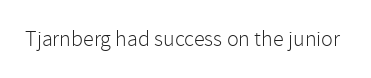
The space directly below the letters is spotless. Quick note: not italic, upright. The line texture is even and compact thanks to regular tracking. These glyphs show unthickened strokes, regular width or finer.
